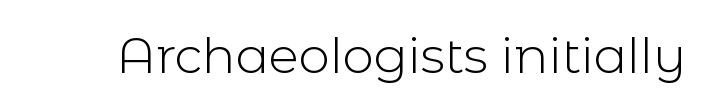
This sample has the flowing, uneven cadence of proportional lettering. Nobody drew a line under any word here. When letters stand straight like this, we call the style roman or upright. The font is comparable to plain body text, perhaps lighter.
